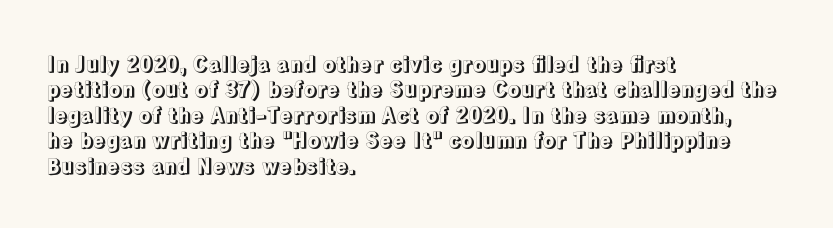
The image shows 21 px text type, upright; set left-aligned, line spacing 1.21x, normal letter spacing, not underlined.
